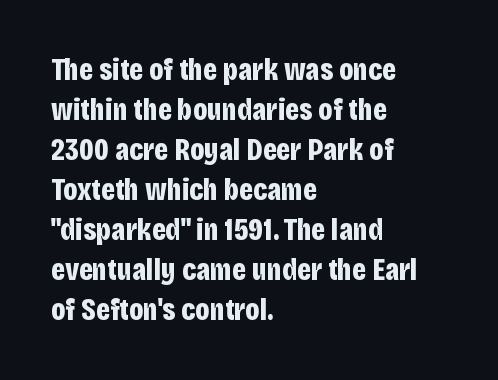
Q: Is the text bold? A: Yes.
Q: Is the text italic (slanted)? A: No, it is upright.
Q: Is the typeface a serif or a sans-serif typeface? A: Sans-serif.
Q: Is the text underlined? A: No.
Q: How is the paragraph aligned? A: Left-aligned.
Q: Is the spacing between letters normal or unusually wide? A: Normal.
Q: Is the spacing between lines tight, normal or loose? A: Normal.
Q: Width (condensed, normal, or wide)? A: Condensed.
Q: Stroke contrast? A: Low.
Q: x-height? A: Large.
Q: Monospaced? A: No.
